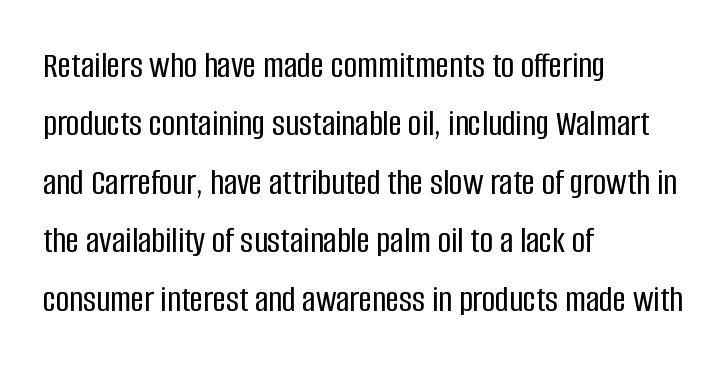
The image shows 37 px condensed sans-serif type, upright; set left-aligned, normal line spacing (1.58x), normal letter spacing, not underlined; low stroke contrast and a large x-height.
